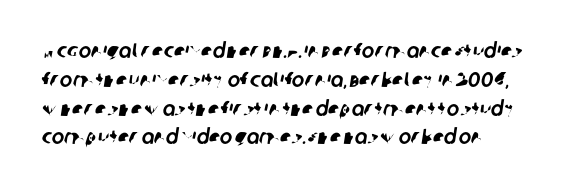
Q: Is the text underlined? A: No.
Q: Is the spacing between letters normal or unusually wide? A: Normal.
Q: Is the spacing between lines tight, normal or loose? A: Normal.
